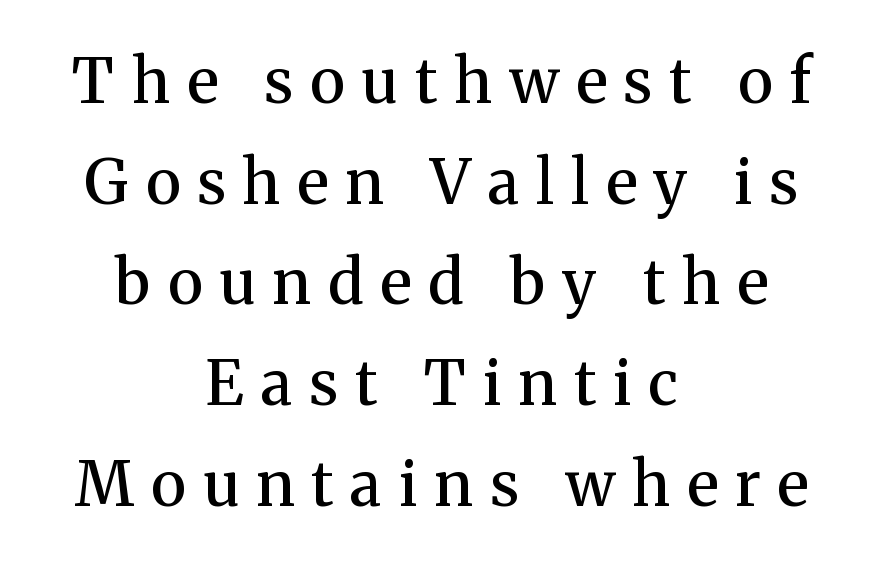
The image shows 61 px semibold serif type, upright; set centered, normal line spacing (1.65x), unusually wide letter spacing (+0.28 em), not underlined; medium stroke contrast and a medium x-height.
